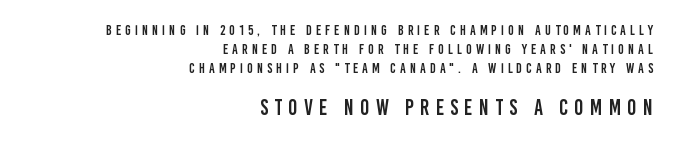
{"italic": "no", "underline": "no", "align": "right", "line_spacing": "normal", "line_spacing_ratio": 1.34, "letter_spacing": "wide", "letter_spacing_em": 0.28, "larger_block": "second", "size_ratio": 1.57, "glyph_px": 22}
